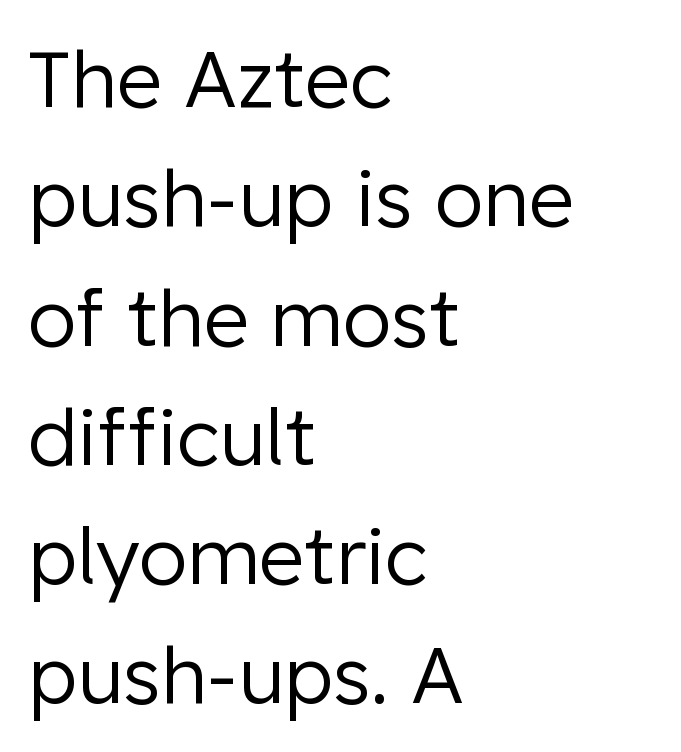
{"serif": "no", "italic": "no", "bold": "no", "weight": "regular", "width": "normal", "stroke_contrast": "low", "x_height": "medium", "monospaced": "no", "underline": "no", "align": "left", "line_spacing": "normal", "line_spacing_ratio": 1.51, "letter_spacing": "normal", "letter_spacing_em": 0.0, "glyph_px": 79}
